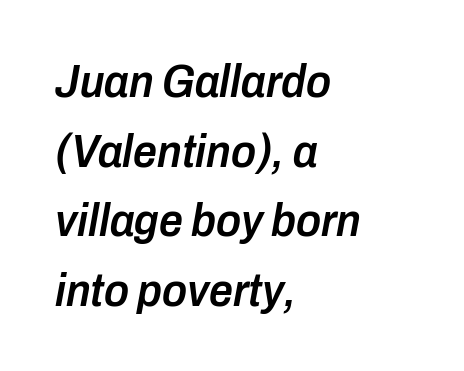
The image shows 47 px semibold, condensed type, italic (leaning right); set left-aligned, normal line spacing (1.48x), normal letter spacing, not underlined; low stroke contrast and a medium x-height.
